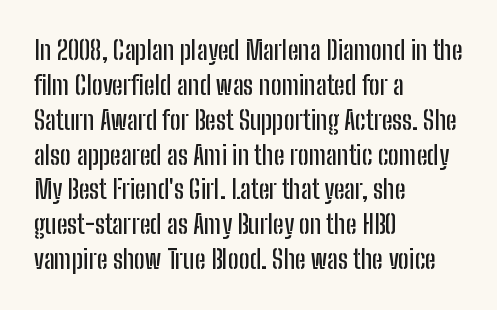
{"italic": "no", "underline": "no", "align": "left", "line_spacing": "normal", "line_spacing_ratio": 1.34, "letter_spacing": "normal", "letter_spacing_em": 0.0, "glyph_px": 26}
